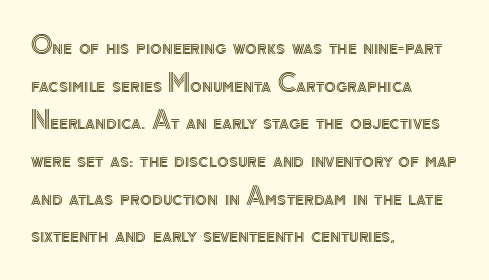
Q: Is the text italic (slanted)? A: No, it is upright.
Q: Is the text underlined? A: No.
Q: How is the paragraph aligned? A: Left-aligned.
Q: Is the spacing between letters normal or unusually wide? A: Normal.
Q: Is the spacing between lines tight, normal or loose? A: Normal.
